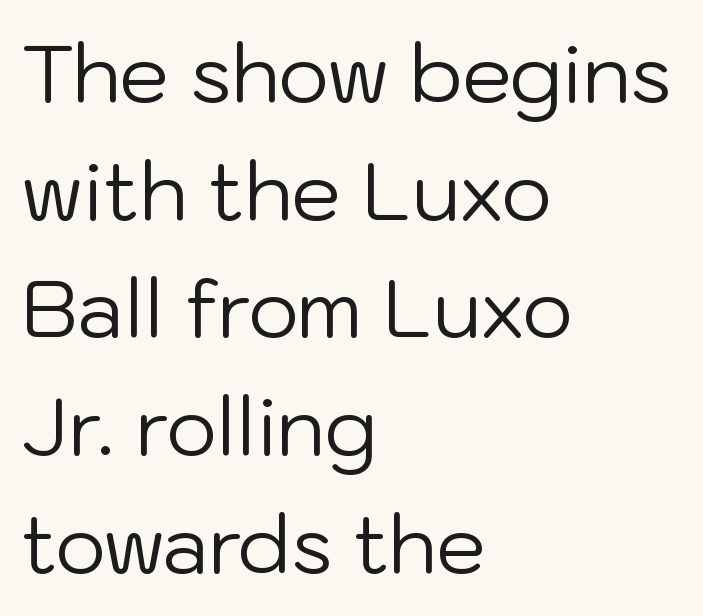
Which margin do the lines hug? The left one — the right edge is uneven. In terms of letterspacing, this is plain default setting. Is there much room between lines? A standard amount, neither cramped nor airy. Do the characters align in a grid? No, the font is proportional.
